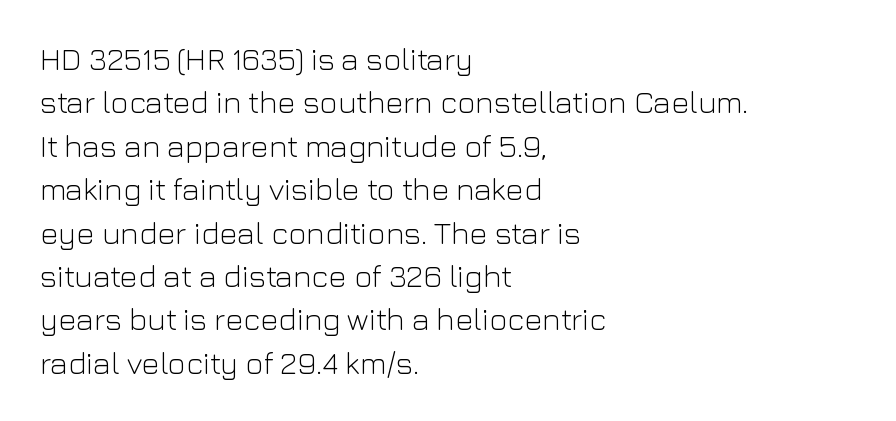
{"serif": "no", "italic": "no", "bold": "no", "weight": "light", "width": "normal", "stroke_contrast": "low", "x_height": "medium", "monospaced": "no", "underline": "no", "align": "left", "line_spacing": "normal", "line_spacing_ratio": 1.4, "letter_spacing": "normal", "letter_spacing_em": 0.0, "glyph_px": 31}
